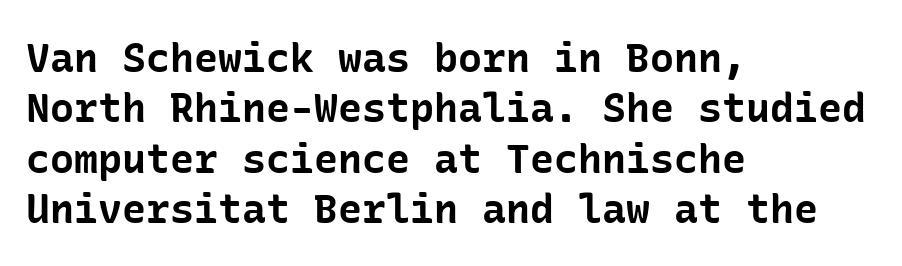
The image shows 40 px bold sans-serif type, upright; set left-aligned, normal line spacing (1.26x), normal letter spacing, not underlined; low stroke contrast and a medium x-height.
